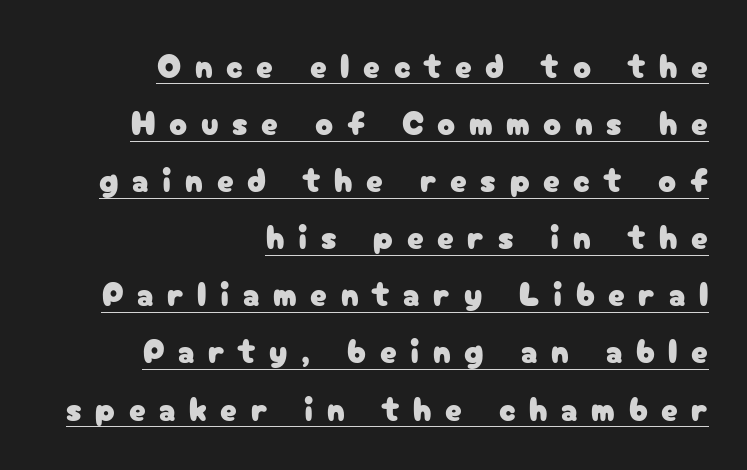
Honestly, the underline is the first thing you notice here. Line ends are locked; line starts wander. Look at the tracking — it's clearly loosened, letters drifting apart. The letters stand upright; this is a roman face.
